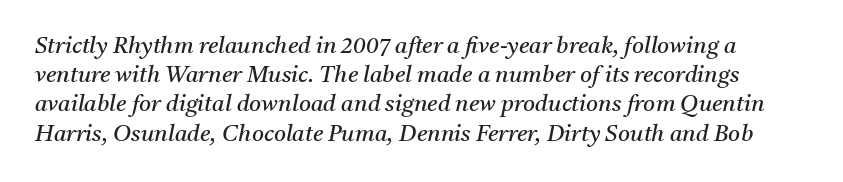
These lines were composed using italics. Rule under the text: the space is simply empty. Students, observe: this is what conventionally led text looks like. The passage shown has conventional tracking throughout. Stem width sits at or under what a default text font uses.
